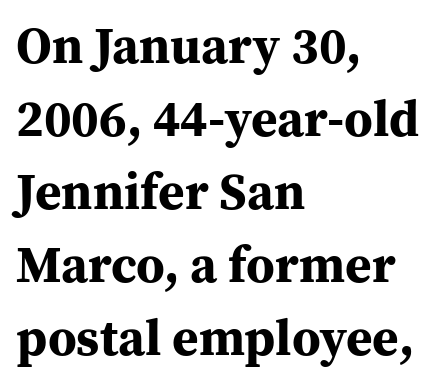
Each glyph is drawn with heavy, bold strokes. Words float on clear page, feet unadorned. Spacing verdict: proportional, widths tailored to each character. Vertically, the passage feels balanced, rows spaced as you'd expect. Every stem runs plumb, perpendicular to the baseline. This rendering leaves character spacing at its baseline value.
